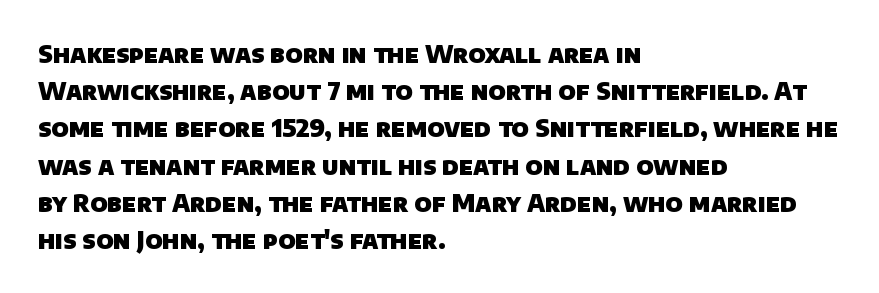
{"bold": "yes", "underline": "no", "align": "left", "line_spacing": "normal", "line_spacing_ratio": 1.55, "letter_spacing": "normal", "letter_spacing_em": 0.0, "glyph_px": 24}
